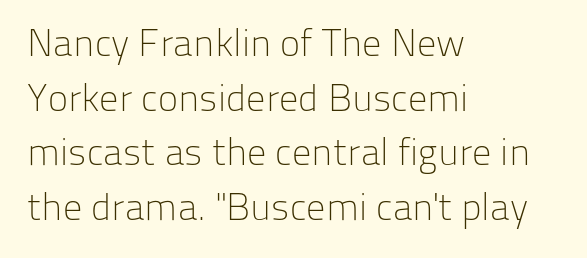
This sample has the flowing, uneven cadence of proportional lettering. Whoever set this chose a conventional vertical rhythm. Typeset ragged right — the left edge is the straight one. The typography opts for an upright posture over an oblique one. Spacing between characters is what you'd get straight out of the box.
